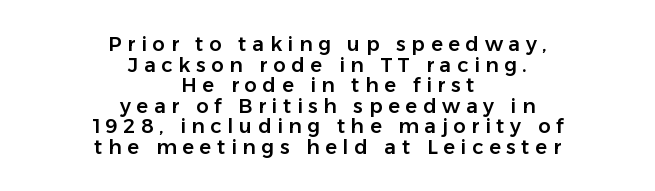
{"italic": "no", "underline": "no", "align": "center", "line_spacing": "tight", "line_spacing_ratio": 1.03, "letter_spacing": "wide", "letter_spacing_em": 0.28, "glyph_px": 20}
